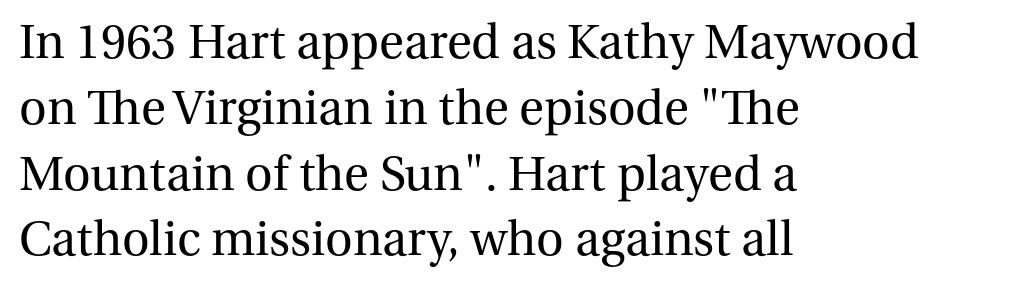
Q: Is the text bold? A: No.
Q: Is the text italic (slanted)? A: No, it is upright.
Q: Is the typeface a serif or a sans-serif typeface? A: Serif.
Q: Is the text underlined? A: No.
Q: How is the paragraph aligned? A: Left-aligned.
Q: Is the spacing between letters normal or unusually wide? A: Normal.
Q: Is the spacing between lines tight, normal or loose? A: Normal.
Q: Width (condensed, normal, or wide)? A: Normal.
Q: Stroke contrast? A: Medium.
Q: x-height? A: Medium.
Q: Monospaced? A: No.
